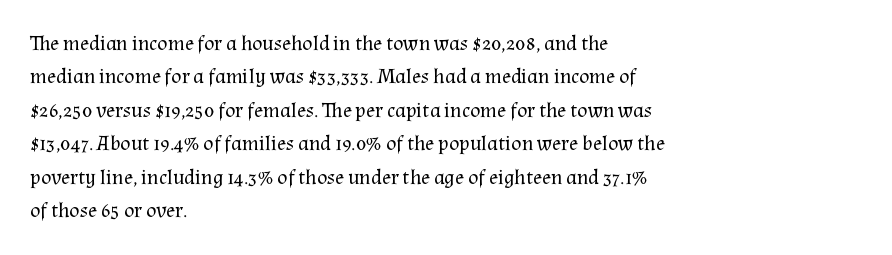
How would I describe the line gaps? Plain and ordinary. Weight: in the light-to-regular range. The type is set solid horizontally, with unmodified tracking. The lines are quadded left.
